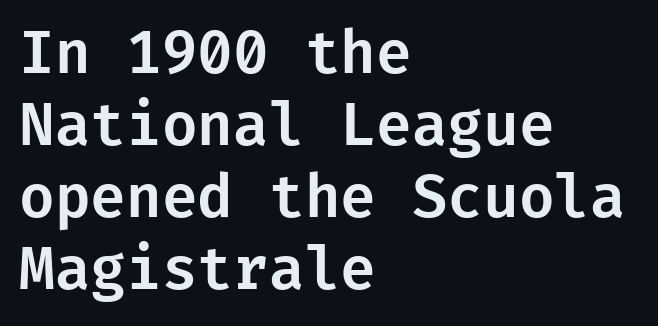
{"serif": "no", "italic": "no", "width": "normal", "stroke_contrast": "low", "x_height": "medium", "underline": "no", "align": "left", "line_spacing_ratio": 1.24, "letter_spacing": "normal", "letter_spacing_em": 0.0, "glyph_px": 58}
